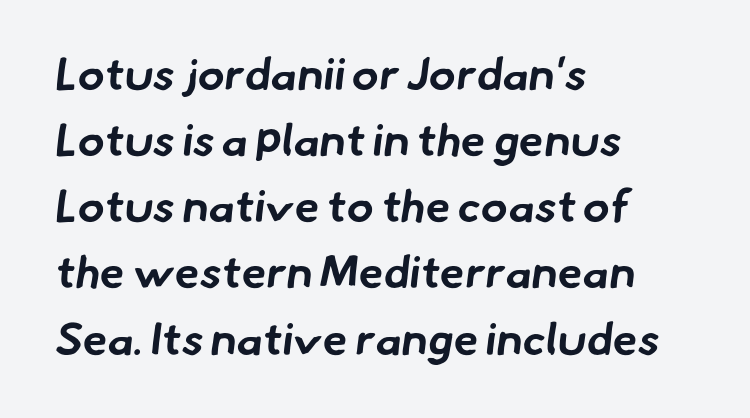
The typesetting leans heavy: a genuine bold. The baseline area is clear. Varying glyph widths throughout — classic text-font behaviour. The line-height multiplier appears to be the usual default. The tracking reads as untouched default to a designer's eye.
